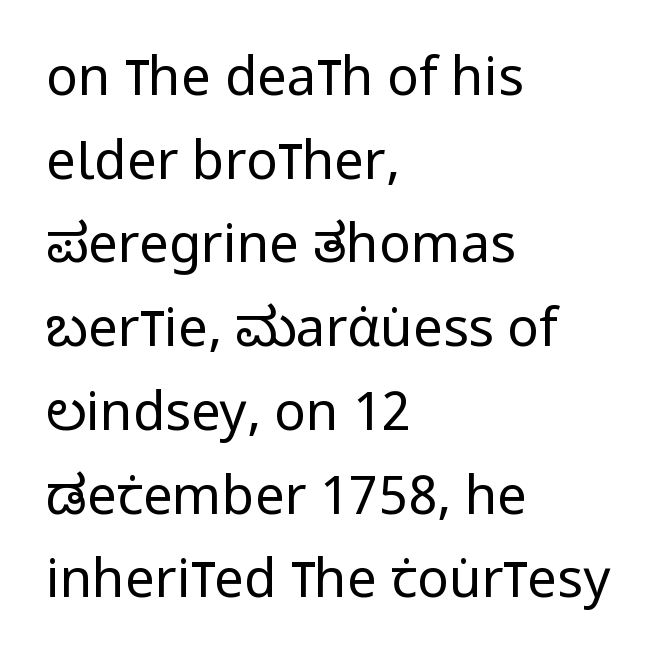
If you drew a line through each stem, it would be perfectly vertical. The glyphs are unaccompanied by any horizontal stroke below them. The setting favours the left margin, as ordinary paragraphs usually do. Think of a printed novel: that variable character pitch is what you see here.
